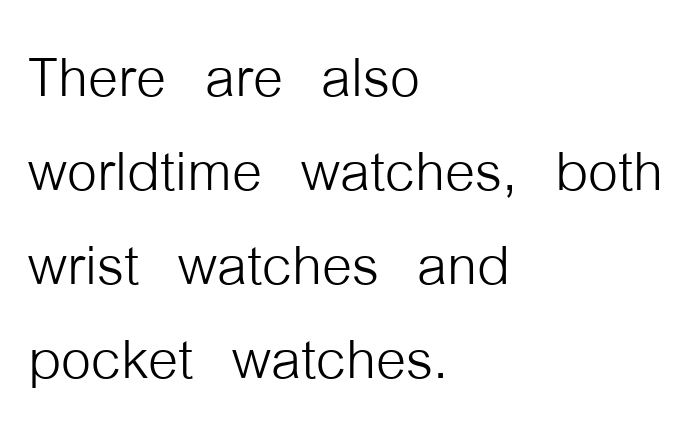
The image shows 77 px light, condensed sans-serif type, upright; set left-aligned, line spacing 1.22x, normal letter spacing, not underlined; low stroke contrast and a medium x-height.
